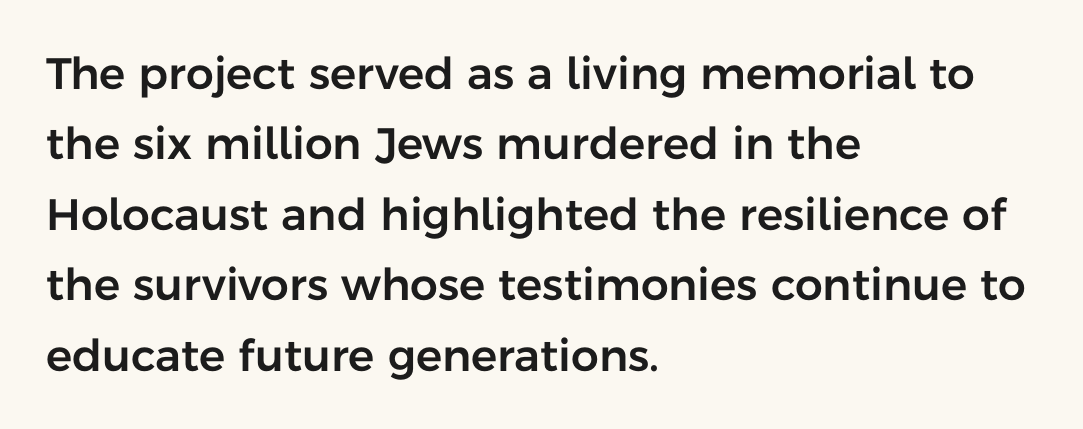
{"serif": "no", "italic": "no", "width": "normal", "stroke_contrast": "low", "x_height": "medium", "monospaced": "no", "underline": "no", "align": "left", "line_spacing": "normal", "line_spacing_ratio": 1.6, "letter_spacing": "normal", "letter_spacing_em": 0.0, "glyph_px": 44}
